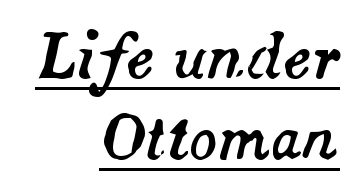
The image shows 59 px text type, italic (leaning right); set right-aligned, normal line spacing (1.37x), normal letter spacing, underlined; medium stroke contrast and a small x-height.
